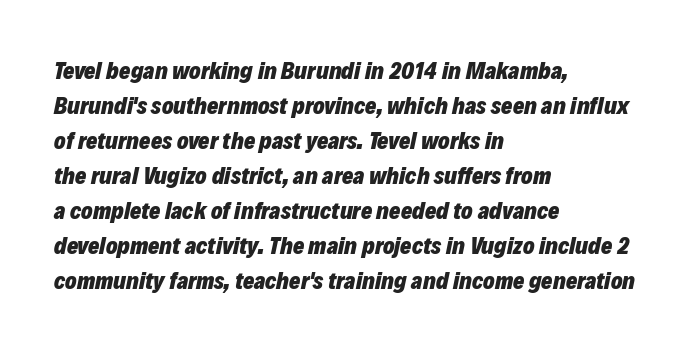
Q: Is the text bold? A: Yes.
Q: Is the text italic (slanted)? A: Yes, it leans right by about 12 degrees.
Q: Is the text underlined? A: No.
Q: How is the paragraph aligned? A: Left-aligned.
Q: Is the spacing between letters normal or unusually wide? A: Normal.
Q: Is the spacing between lines tight, normal or loose? A: Normal.
